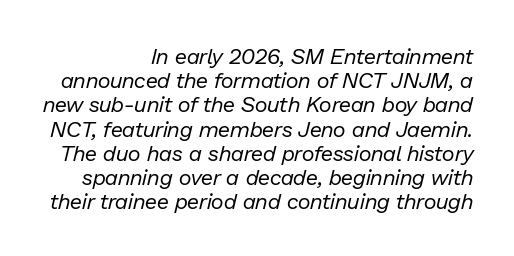
{"italic": "yes", "lean": "right", "slant_degrees": 13, "bold": "no", "underline": "no", "align": "right", "line_spacing": "tight", "line_spacing_ratio": 1.1, "letter_spacing": "normal", "letter_spacing_em": 0.0, "glyph_px": 22}
